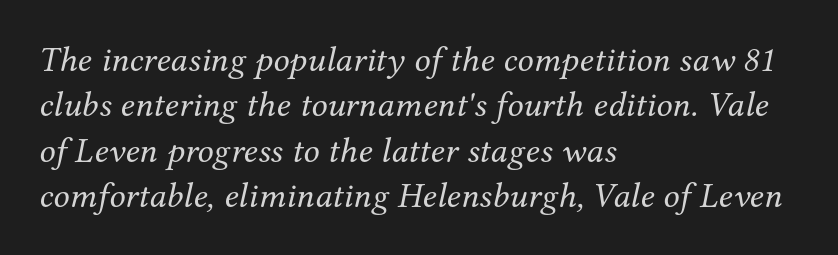
The image shows 36 px regular-weight serif type, italic (leaning right); set left-aligned, normal line spacing (1.26x), normal letter spacing, not underlined; medium stroke contrast and a medium x-height.
